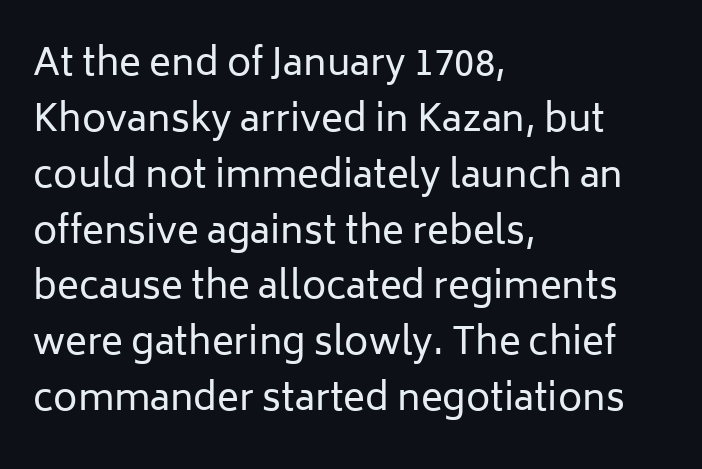
The image shows 37 px regular-weight sans-serif type, upright; set left-aligned, normal line spacing (1.51x), normal letter spacing, not underlined; low stroke contrast and a medium x-height.
